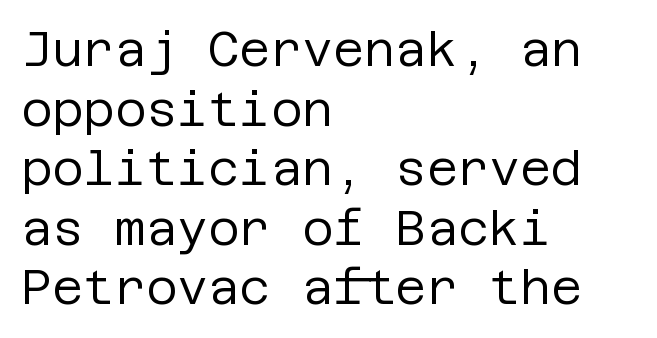
{"serif": "no", "italic": "no", "bold": "no", "weight": "regular", "width": "normal", "stroke_contrast": "low", "x_height": "large", "underline": "no", "align": "left", "line_spacing_ratio": 1.24, "letter_spacing": "normal", "letter_spacing_em": 0.0, "glyph_px": 48}
